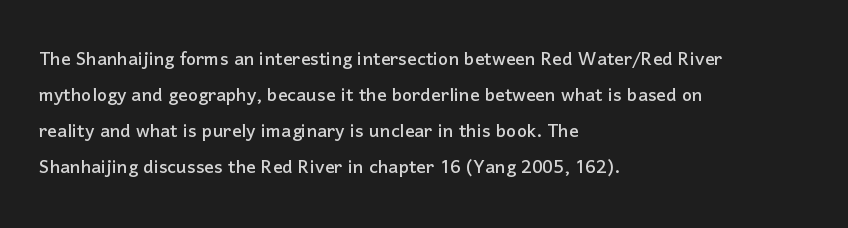
{"italic": "no", "underline": "no", "align": "left", "line_spacing": "normal", "line_spacing_ratio": 1.5, "letter_spacing": "normal", "letter_spacing_em": 0.0, "glyph_px": 24}
